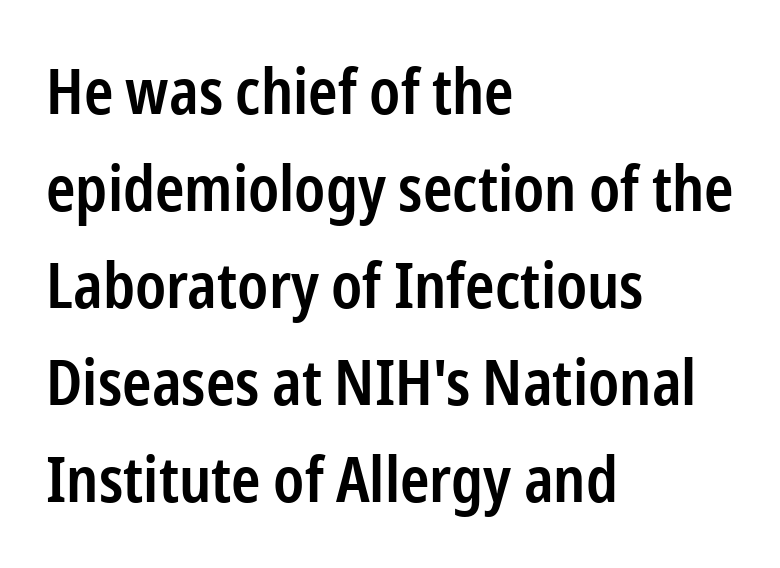
{"serif": "no", "italic": "no", "bold": "semi", "weight": "semibold", "width": "condensed", "stroke_contrast": "low", "x_height": "medium", "monospaced": "no", "underline": "no", "align": "left", "line_spacing": "normal", "line_spacing_ratio": 1.54, "letter_spacing": "normal", "letter_spacing_em": 0.0, "glyph_px": 63}
